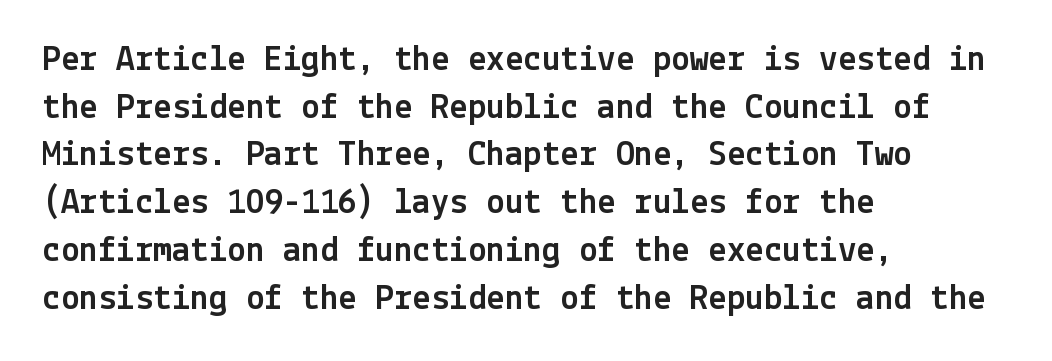
Q: Is the text italic (slanted)? A: No, it is upright.
Q: Is the typeface a serif or a sans-serif typeface? A: Sans-serif.
Q: Is the text underlined? A: No.
Q: How is the paragraph aligned? A: Left-aligned.
Q: Is the spacing between letters normal or unusually wide? A: Normal.
Q: Is the spacing between lines tight, normal or loose? A: Normal.
Q: Width (condensed, normal, or wide)? A: Normal.
Q: x-height? A: Medium.
